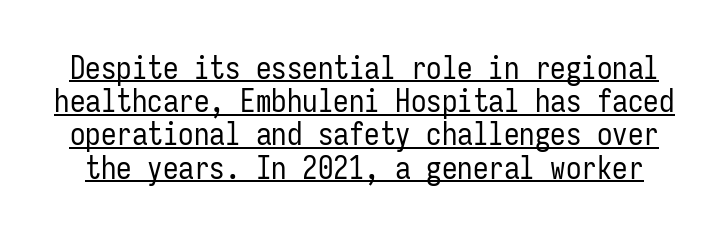
The image shows 31 px regular-weight, condensed sans-serif type, upright, monospaced; set tight line spacing (1.07x), normal letter spacing, underlined; low stroke contrast and a medium x-height.
